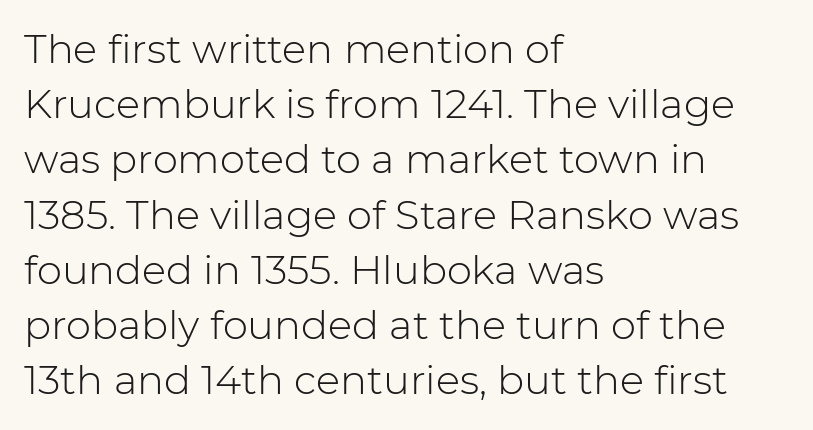
Q: Is the text bold? A: No.
Q: Is the text italic (slanted)? A: No, it is upright.
Q: Is the typeface a serif or a sans-serif typeface? A: Sans-serif.
Q: Is the text underlined? A: No.
Q: How is the paragraph aligned? A: Left-aligned.
Q: Is the spacing between letters normal or unusually wide? A: Normal.
Q: Is the spacing between lines tight, normal or loose? A: Normal.
Q: Width (condensed, normal, or wide)? A: Normal.
Q: Stroke contrast? A: Low.
Q: x-height? A: Medium.
Q: Monospaced? A: No.
